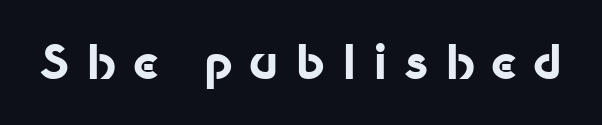
The image shows 47 px bold sans-serif type, upright; set unusually wide letter spacing (+0.35 em), not underlined; low stroke contrast and a medium x-height.
